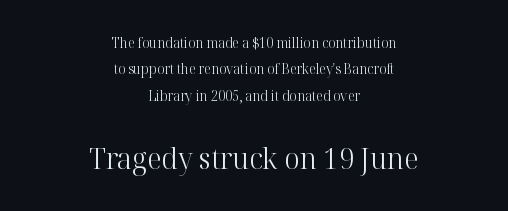
The image shows 30 px light serif type, upright; set centered, line spacing 1.88x, normal letter spacing, not underlined; the second (bottom) block is 2.14x larger; high stroke contrast and a medium x-height.
